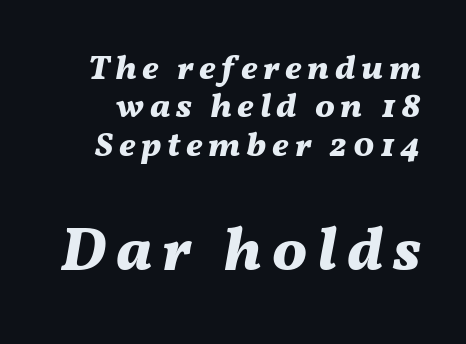
The image shows 62 px bold type, italic (leaning right); set tight line spacing (1.1x), not underlined; the second (bottom) block is 1.77x larger; medium stroke contrast and a medium x-height.
